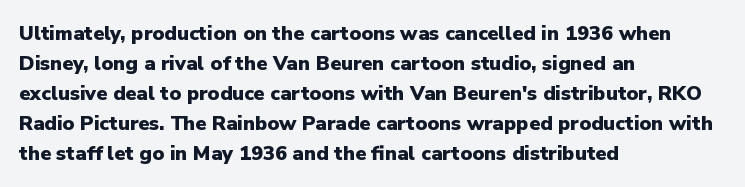
{"italic": "no", "bold": "yes", "underline": "no", "align": "left", "line_spacing": "normal", "line_spacing_ratio": 1.5, "letter_spacing": "normal", "letter_spacing_em": 0.0, "glyph_px": 20}
